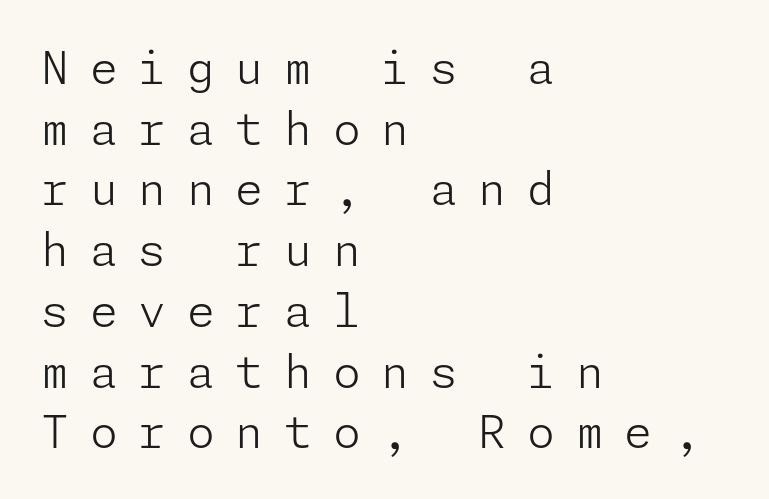
Q: Is the text bold? A: No.
Q: Is the text italic (slanted)? A: No, it is upright.
Q: Is the typeface a serif or a sans-serif typeface? A: Sans-serif.
Q: Is the text underlined? A: No.
Q: How is the paragraph aligned? A: Left-aligned.
Q: Is the spacing between letters normal or unusually wide? A: Unusually wide.
Q: Is the spacing between lines tight, normal or loose? A: Normal.
Q: Width (condensed, normal, or wide)? A: Normal.
Q: Stroke contrast? A: Low.
Q: x-height? A: Medium.
